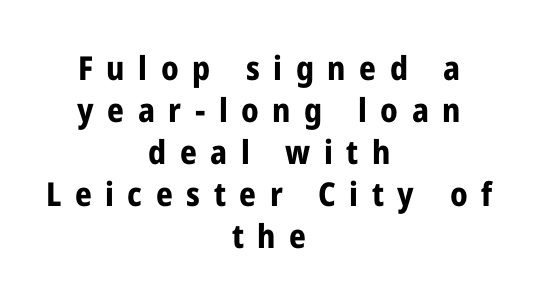
The image shows 33 px bold, condensed sans-serif type, upright; set centered, normal line spacing (1.27x), unusually wide letter spacing (+0.41 em), not underlined; low stroke contrast and a medium x-height.
